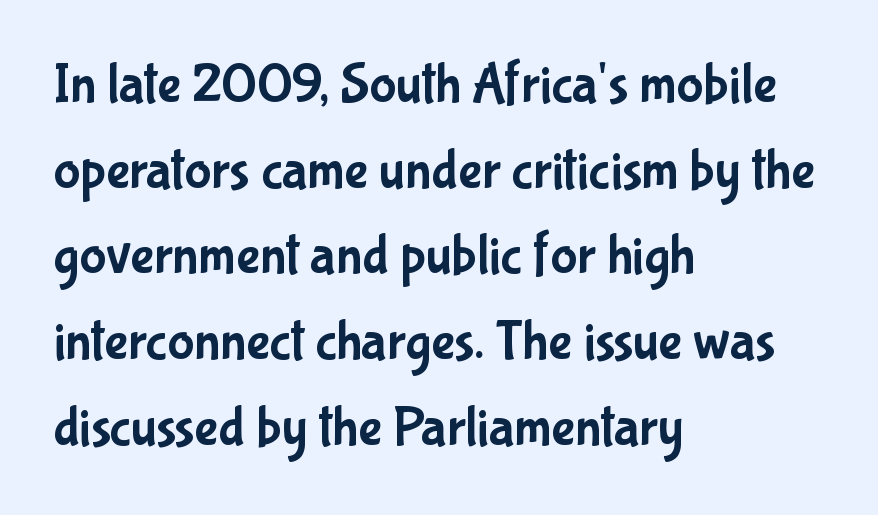
Q: Is the text italic (slanted)? A: No, it is upright.
Q: Is the typeface a serif or a sans-serif typeface? A: Sans-serif.
Q: Is the text underlined? A: No.
Q: How is the paragraph aligned? A: Left-aligned.
Q: Is the spacing between letters normal or unusually wide? A: Normal.
Q: Is the spacing between lines tight, normal or loose? A: Normal.
Q: Width (condensed, normal, or wide)? A: Condensed.
Q: Stroke contrast? A: Low.
Q: x-height? A: Medium.
Q: Monospaced? A: No.
